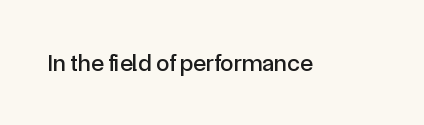
The image shows 24 px text type, upright; set normal letter spacing, not underlined.
